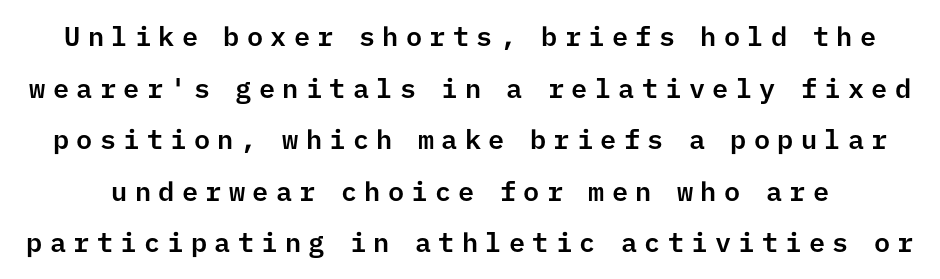
The image shows 27 px text type, upright; set loose line spacing (1.91x), unusually wide letter spacing (+0.27 em), not underlined.
